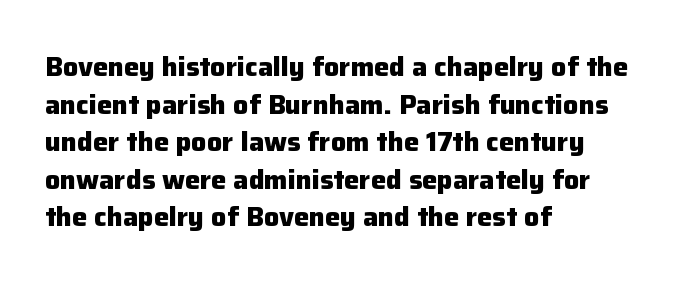
{"italic": "no", "bold": "yes", "underline": "no", "align": "left", "line_spacing": "normal", "line_spacing_ratio": 1.39, "letter_spacing": "normal", "letter_spacing_em": 0.0, "glyph_px": 27}
